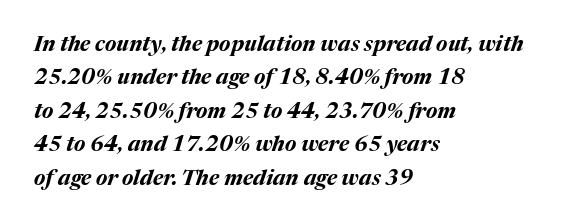
{"italic": "yes", "lean": "right", "slant_degrees": 17, "bold": "yes", "underline": "no", "align": "left", "line_spacing": "normal", "line_spacing_ratio": 1.59, "letter_spacing": "normal", "letter_spacing_em": 0.0, "glyph_px": 21}
